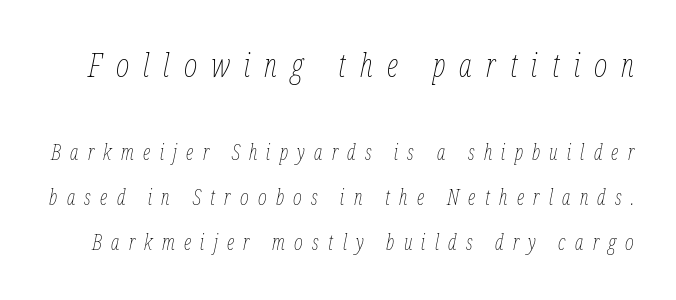
The image shows 32 px thin, condensed type, italic (leaning right); set loose line spacing (2.16x), unusually wide letter spacing (+0.44 em), not underlined; the first (top) block is 1.52x larger; low stroke contrast and a medium x-height.
